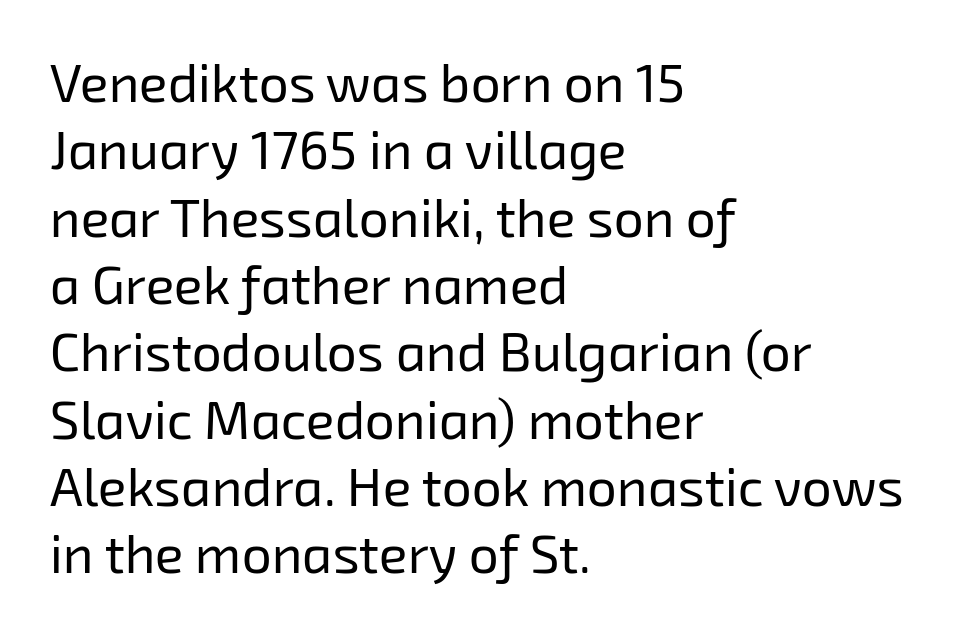
Q: Is the text bold? A: No.
Q: Is the typeface a serif or a sans-serif typeface? A: Sans-serif.
Q: Is the text underlined? A: No.
Q: How is the paragraph aligned? A: Left-aligned.
Q: Is the spacing between letters normal or unusually wide? A: Normal.
Q: Is the spacing between lines tight, normal or loose? A: Normal.
Q: Width (condensed, normal, or wide)? A: Normal.
Q: Stroke contrast? A: Low.
Q: x-height? A: Medium.
Q: Monospaced? A: No.
